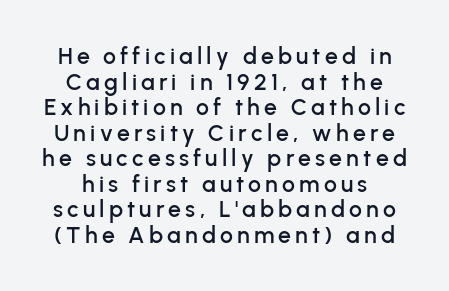
The image shows 23 px text type, upright; set tight line spacing (1.11x), not underlined.
